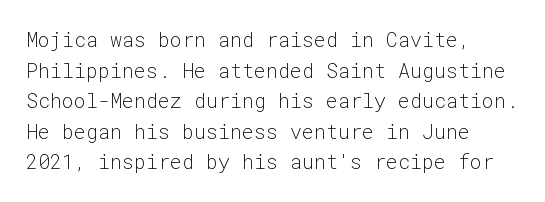
Q: Is the text bold? A: No.
Q: Is the text italic (slanted)? A: No, it is upright.
Q: Is the text underlined? A: No.
Q: Is the spacing between letters normal or unusually wide? A: Normal.
Q: Is the spacing between lines tight, normal or loose? A: Normal.
